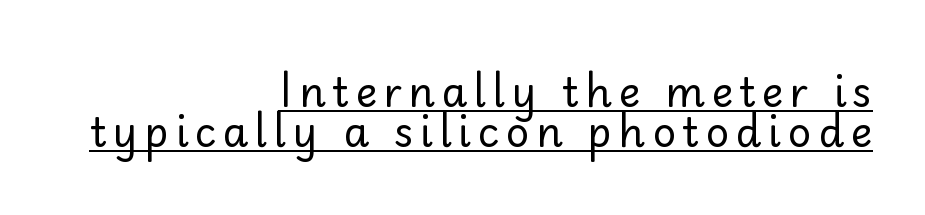
The image shows 41 px regular-weight sans-serif type, upright; set right-aligned, tight line spacing (0.97x), underlined; low stroke contrast and a small x-height.
